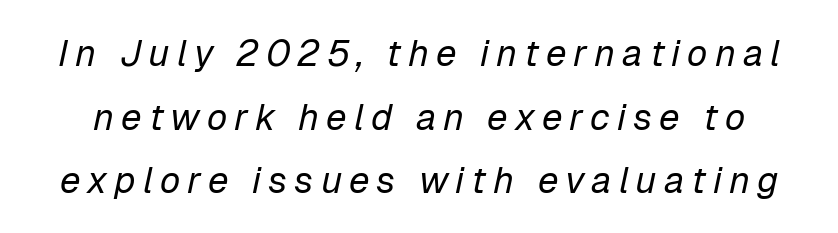
Looks like regular typesetting: each glyph gets only the width it needs. The strokes carry an ordinary text weight at most. Italic? Definitely — the glyphs are oblique. The baseline area is clear.
